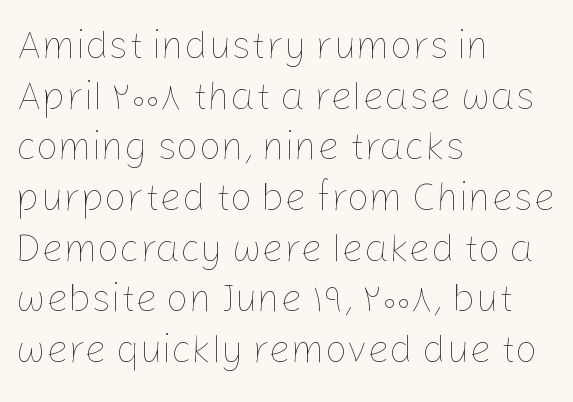
Varying glyph widths throughout — classic text-font behaviour. These glyphs show unthickened strokes, regular width or finer. The letters sit at their default tracking, neither squeezed nor spread. The zone under the glyphs is completely vacant. A typesetter would call this leading conventional body-copy spacing.
